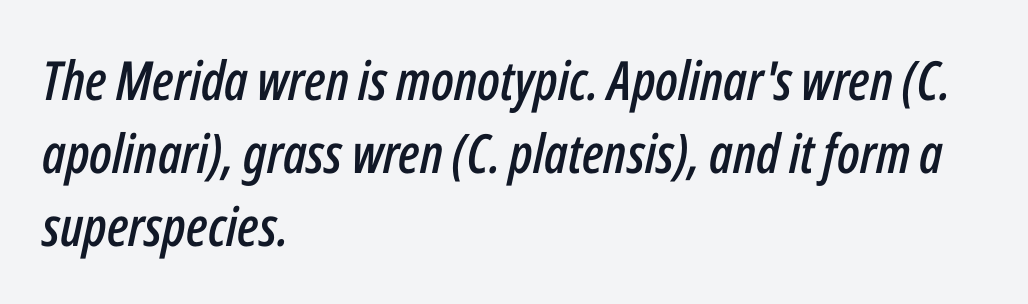
{"italic": "yes", "lean": "right", "slant_degrees": 12, "width": "condensed", "stroke_contrast": "low", "x_height": "medium", "monospaced": "no", "underline": "no", "align": "left", "line_spacing": "normal", "line_spacing_ratio": 1.35, "letter_spacing": "normal", "letter_spacing_em": 0.0, "glyph_px": 54}
